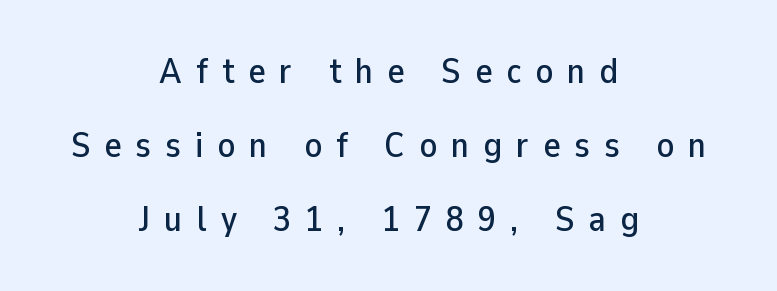
Q: Is the text italic (slanted)? A: No, it is upright.
Q: Is the typeface a serif or a sans-serif typeface? A: Sans-serif.
Q: Is the text underlined? A: No.
Q: How is the paragraph aligned? A: Centered.
Q: Is the spacing between letters normal or unusually wide? A: Unusually wide.
Q: Is the spacing between lines tight, normal or loose? A: Loose.
Q: Width (condensed, normal, or wide)? A: Normal.
Q: Stroke contrast? A: Low.
Q: x-height? A: Medium.
Q: Monospaced? A: No.
